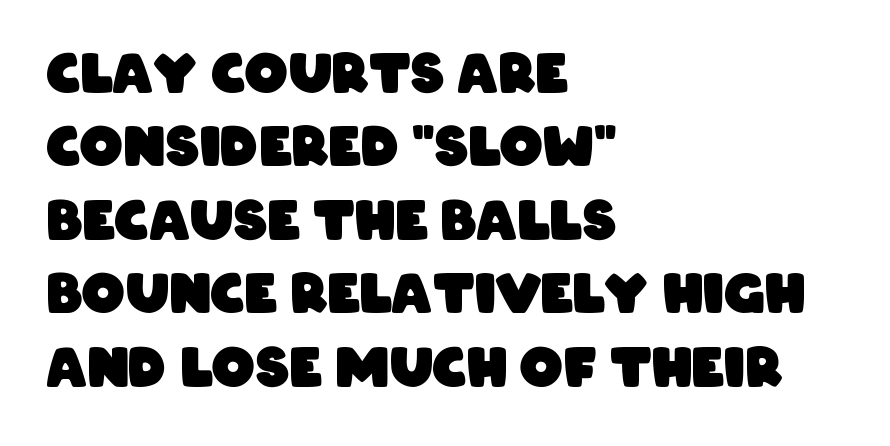
The image shows 54 px heavy, condensed sans-serif type; set left-aligned, normal line spacing (1.36x), normal letter spacing, not underlined; low stroke contrast and a large x-height.
